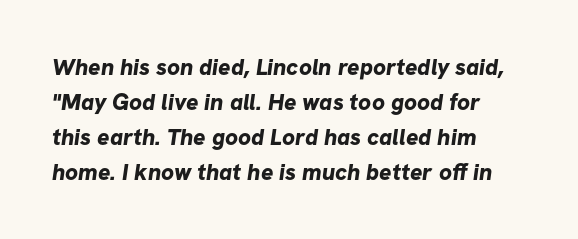
The image shows 23 px bold type; set left-aligned, normal line spacing (1.52x), normal letter spacing, not underlined.
